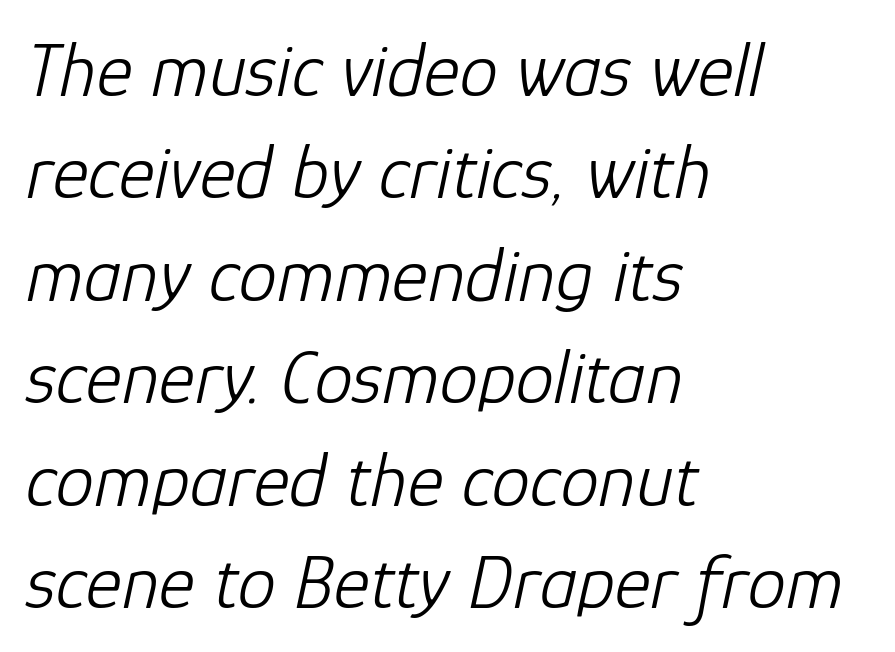
{"italic": "yes", "lean": "right", "slant_degrees": 12, "bold": "no", "weight": "light", "width": "normal", "stroke_contrast": "low", "x_height": "medium", "monospaced": "no", "underline": "no", "align": "left", "line_spacing": "normal", "line_spacing_ratio": 1.33, "letter_spacing": "normal", "letter_spacing_em": 0.0, "glyph_px": 77}
